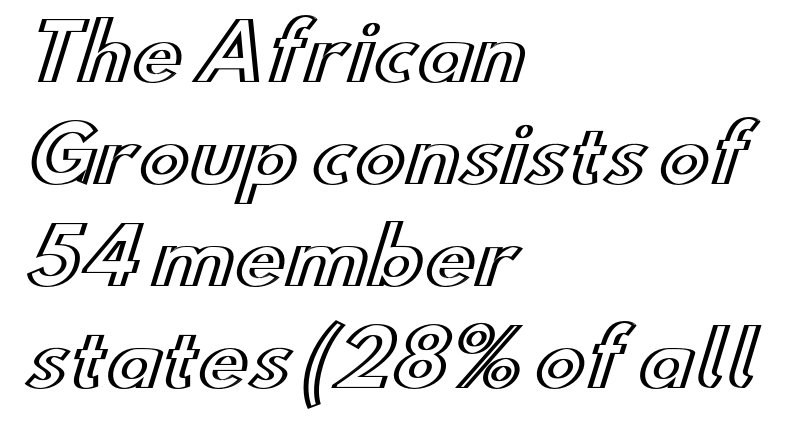
Q: Is the text italic (slanted)? A: Yes.
Q: Is the text underlined? A: No.
Q: How is the paragraph aligned? A: Left-aligned.
Q: Is the spacing between letters normal or unusually wide? A: Normal.
Q: Is the spacing between lines tight, normal or loose? A: Normal.
Q: Width (condensed, normal, or wide)? A: Wide.
Q: x-height? A: Small.
Q: Monospaced? A: No.
